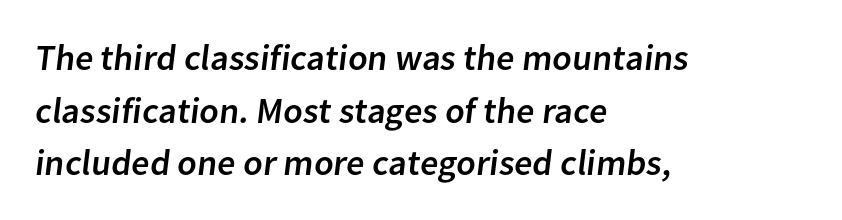
{"serif": "no", "width": "normal", "stroke_contrast": "low", "x_height": "medium", "monospaced": "no", "underline": "no", "align": "left", "line_spacing": "normal", "line_spacing_ratio": 1.46, "letter_spacing": "normal", "letter_spacing_em": 0.0, "glyph_px": 36}
